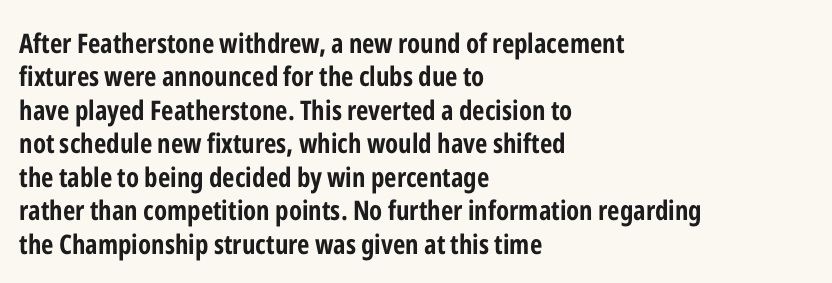
{"italic": "no", "bold": "yes", "underline": "no", "align": "left", "line_spacing_ratio": 1.24, "letter_spacing": "normal", "letter_spacing_em": 0.0, "glyph_px": 27}
